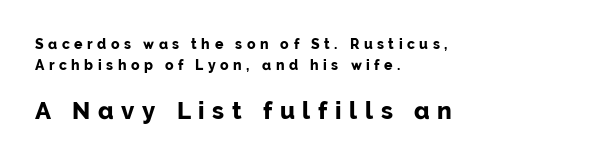
Q: Is the text bold? A: Yes.
Q: Is the text italic (slanted)? A: No, it is upright.
Q: Is the text underlined? A: No.
Q: How is the paragraph aligned? A: Left-aligned.
Q: Is the spacing between letters normal or unusually wide? A: Unusually wide.
Q: Is the spacing between lines tight, normal or loose? A: Normal.
Q: Which block of text is set in a larger size, the first (top) or the second (bottom)? A: The second (bottom) one.
